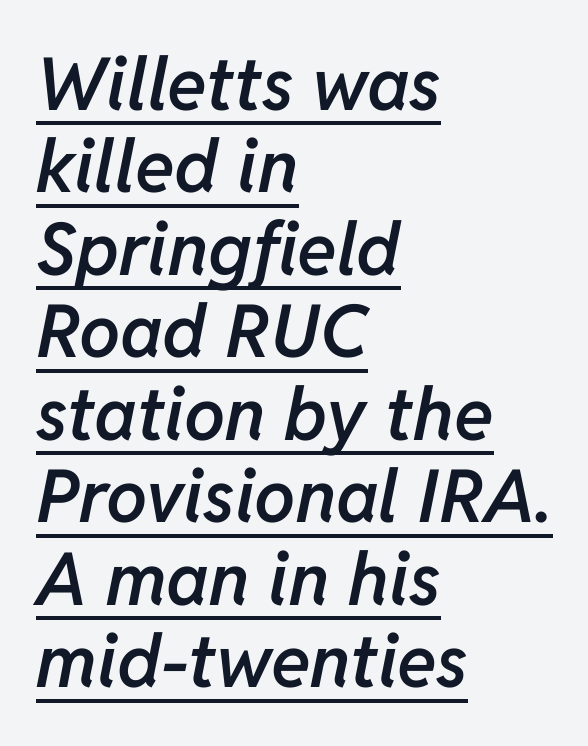
Slightly chunky letters — semibold, I'd say, not full bold. What's the leading like? Squeezed, with rows nearly overlapping. Think of a printed novel: that variable character pitch is what you see here. Is the type slanted? Yes — the strokes lean at a clear angle.
